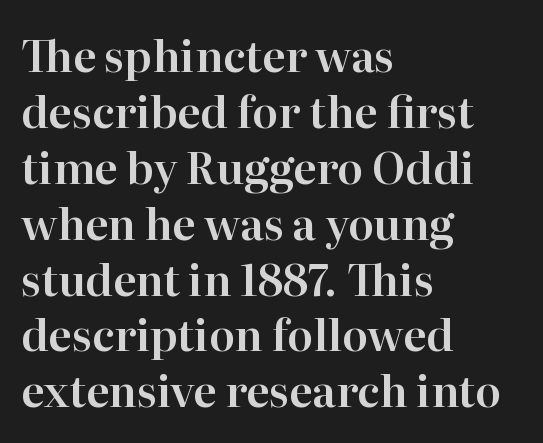
Each letter keeps its own natural width here, so spacing adapts to shape. Evenly set lines give the paragraph a standard silhouette. Serif or sans? Serif — the stroke terminals have little feet. Notice how the stems are strictly vertical — no italics here. Words float on clear page, feet unadorned. Letter spacing: default.
